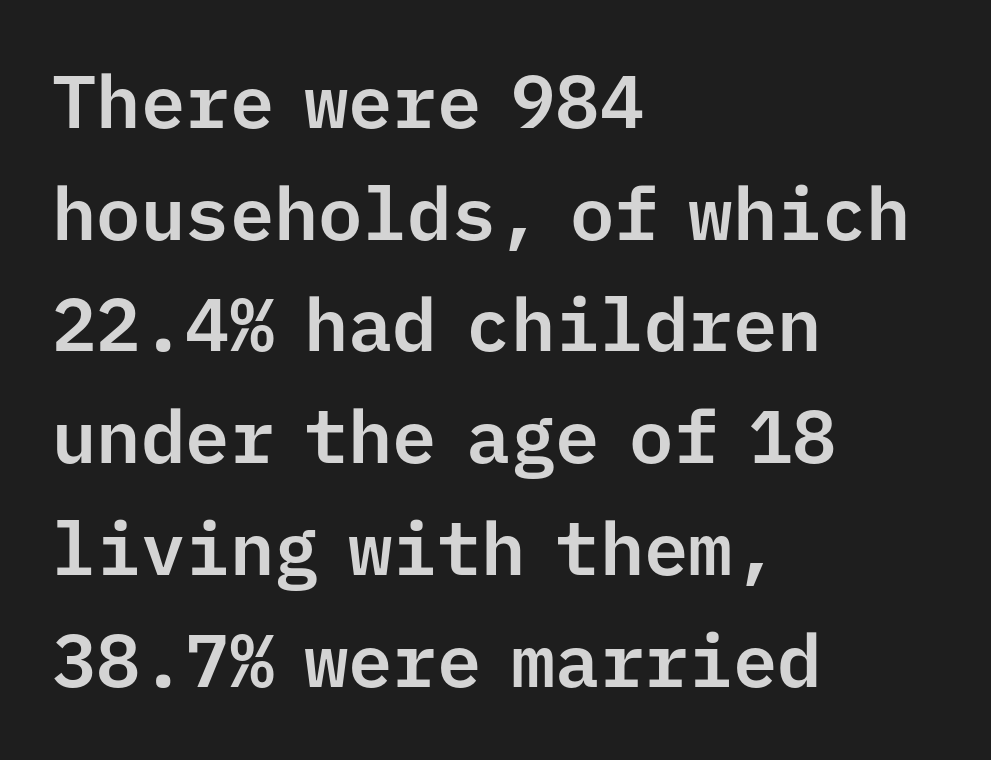
This block has exactly the height ordinary leading produces. Posture: vertical. No extra tracking has been applied to these lines. Typeset ragged right — the left edge is the straight one. Any mark beneath the type? The region is blank.
